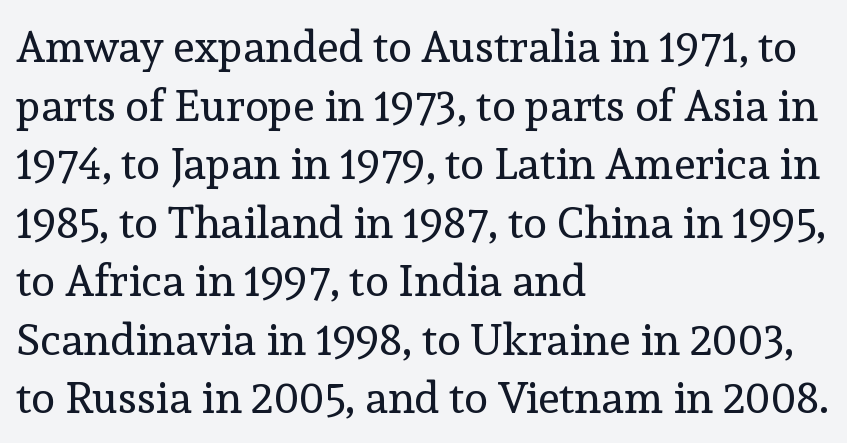
What kind of face is this? One with serifs. Descender tails drop into unmarked territory. Left-aligned paragraph, ragged on the right. Here the glyphs are tracked normally, forming tight word shapes. Ascenders rise straight up at ninety degrees.
